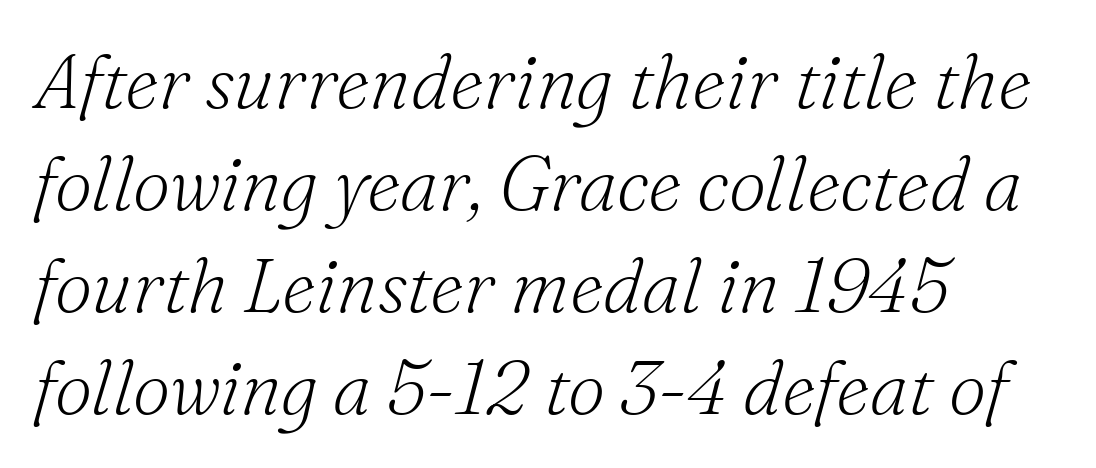
Q: Is the text bold? A: No.
Q: Is the text italic (slanted)? A: Yes, it leans right by about 16 degrees.
Q: Is the typeface a serif or a sans-serif typeface? A: Serif.
Q: Is the text underlined? A: No.
Q: How is the paragraph aligned? A: Left-aligned.
Q: Is the spacing between letters normal or unusually wide? A: Normal.
Q: Is the spacing between lines tight, normal or loose? A: Normal.
Q: Width (condensed, normal, or wide)? A: Normal.
Q: Stroke contrast? A: Medium.
Q: x-height? A: Small.
Q: Monospaced? A: No.
